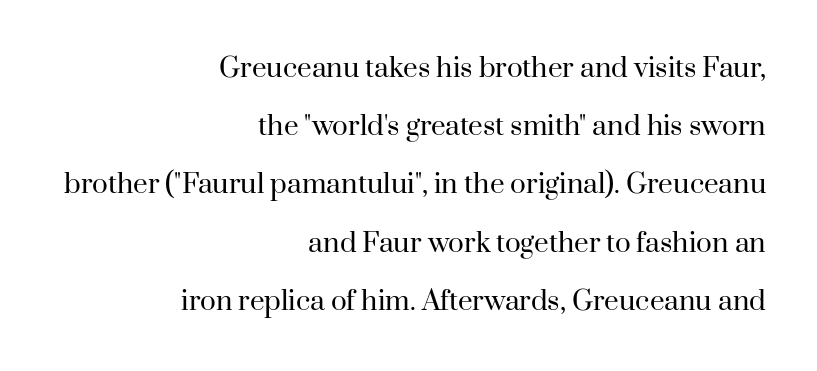
{"italic": "no", "bold": "no", "underline": "no", "align": "right", "line_spacing": "loose", "line_spacing_ratio": 2.24, "letter_spacing": "normal", "letter_spacing_em": 0.0, "glyph_px": 26}
